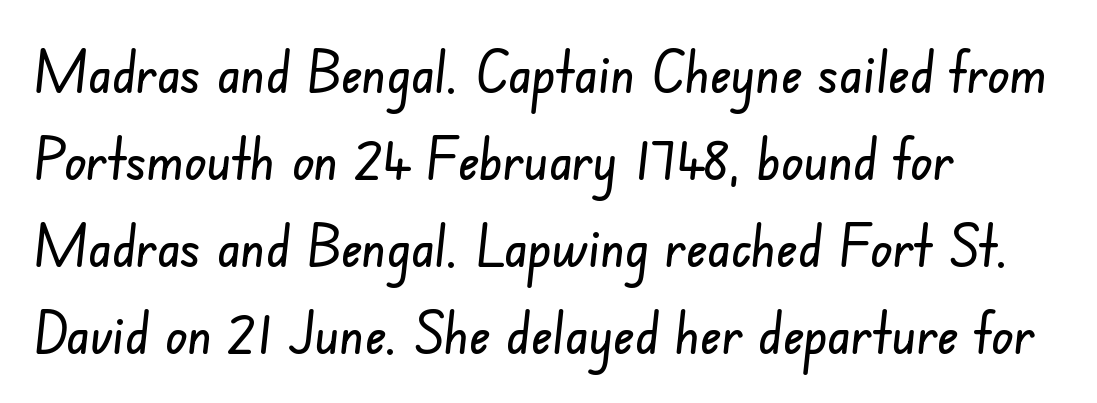
Stroke terminals: plain, sans-serif. A bare baseline throughout the passage. Varying glyph widths throughout — classic text-font behaviour. The paragraph has a hard left edge and a soft right edge. If you measured baseline to baseline, you'd find a middling distance.
